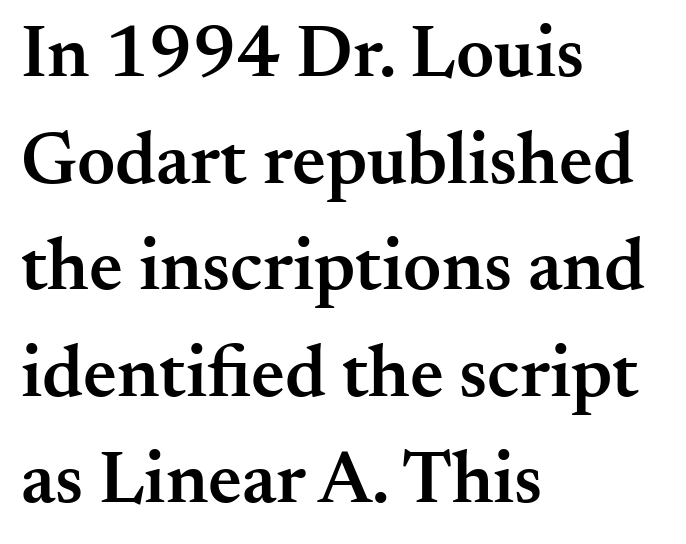
The image shows 74 px semibold serif type, upright; set left-aligned, normal line spacing (1.44x), normal letter spacing, not underlined; medium stroke contrast and a small x-height.
